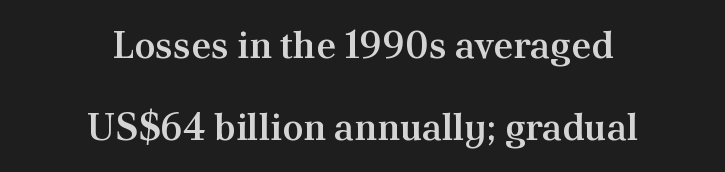
{"serif": "yes", "italic": "no", "bold": "semi", "weight": "semibold", "width": "normal", "stroke_contrast": "medium", "x_height": "small", "monospaced": "no", "underline": "no", "align": "center", "line_spacing": "loose", "line_spacing_ratio": 2.15, "letter_spacing": "normal", "letter_spacing_em": 0.0, "glyph_px": 38}
